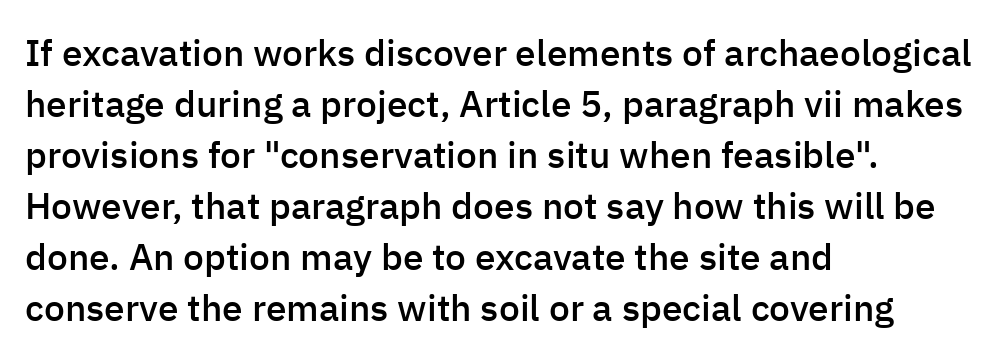
{"serif": "no", "italic": "no", "bold": "semi", "weight": "semibold", "width": "normal", "stroke_contrast": "low", "x_height": "medium", "monospaced": "no", "underline": "no", "align": "left", "line_spacing": "normal", "line_spacing_ratio": 1.38, "letter_spacing": "normal", "letter_spacing_em": 0.0, "glyph_px": 37}
